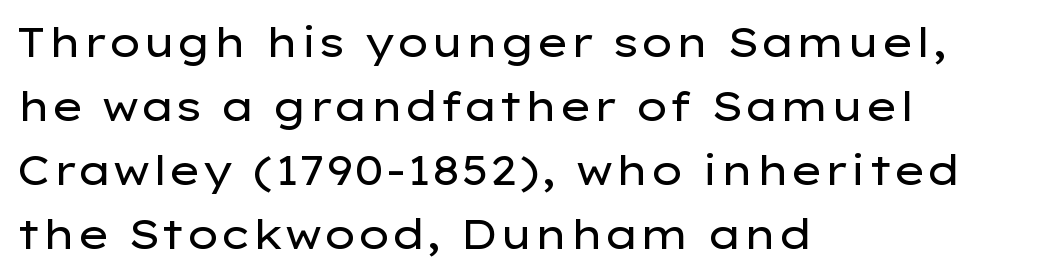
The lettering holds an erect, upright posture throughout. Observe the ordinary spacing: letters are neighbours, not strangers. Varying glyph widths throughout — classic text-font behaviour. The ragged edge is on the right, which tells us the setting is flush left. Nope, no serifs anywhere on these letters.
